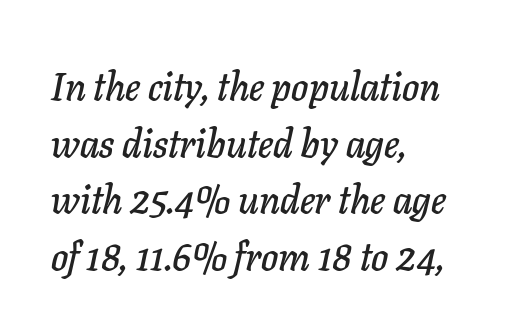
The image shows 39 px text type, italic (leaning right); set left-aligned, normal line spacing (1.45x), normal letter spacing, not underlined; low stroke contrast and a medium x-height.
